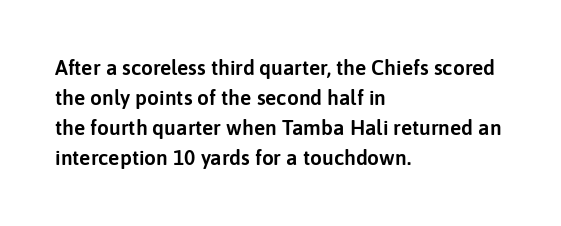
The gaps between neighbouring characters are ordinary and unremarkable. This rendering uses left alignment, leaving the right contour irregular. Horizontal bands of white between lines are of average thickness. The strip under each line holds only bare page. It's the straight-up-and-down kind of type.
